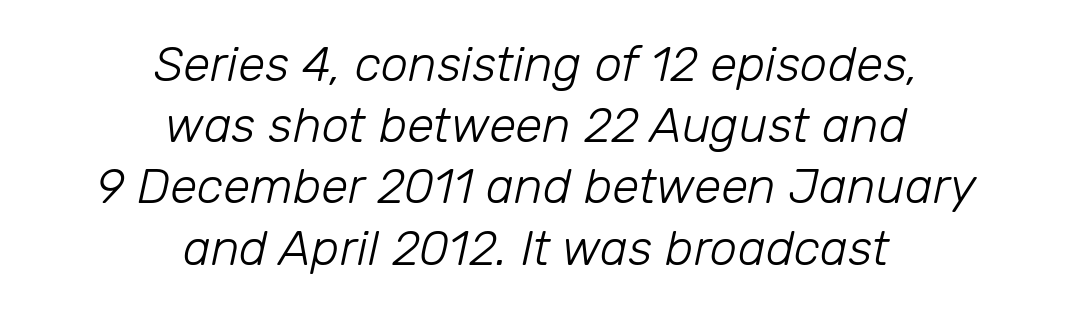
Q: Is the text bold? A: No.
Q: Is the text italic (slanted)? A: Yes, it leans right by about 12 degrees.
Q: Is the text underlined? A: No.
Q: How is the paragraph aligned? A: Centered.
Q: Is the spacing between letters normal or unusually wide? A: Normal.
Q: Is the spacing between lines tight, normal or loose? A: Normal.
Q: Width (condensed, normal, or wide)? A: Normal.
Q: Stroke contrast? A: Low.
Q: x-height? A: Medium.
Q: Monospaced? A: No.
